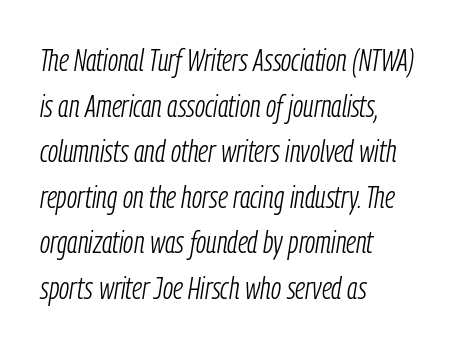
{"italic": "yes", "lean": "right", "slant_degrees": 9, "bold": "no", "weight": "light", "width": "condensed", "stroke_contrast": "low", "x_height": "medium", "monospaced": "no", "underline": "no", "align": "left", "line_spacing": "normal", "line_spacing_ratio": 1.47, "letter_spacing": "normal", "letter_spacing_em": 0.0, "glyph_px": 31}
